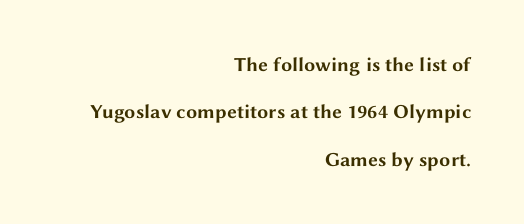
The lettering stays uniformly vertical, giving the passage a roman look. These words are printed bold, with thick strokes throughout. If you measured baseline to baseline, you'd find a long distance. This sample is right-justified, so line beginnings fall wherever the words allow. Anything drawn beneath the words? Only blank space.
